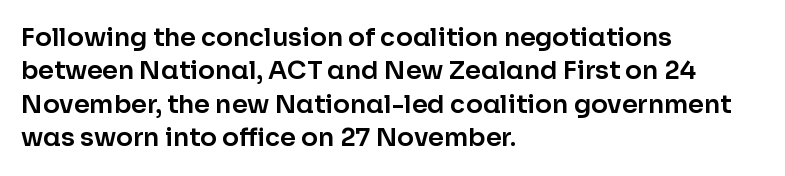
The image shows 25 px text type, upright; set left-aligned, normal line spacing (1.34x), normal letter spacing, not underlined.
